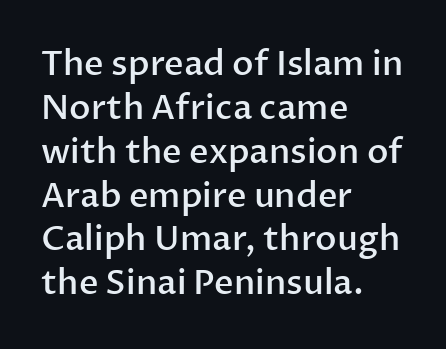
The image shows 34 px semibold sans-serif type, upright; set left-aligned, normal line spacing (1.29x), normal letter spacing, not underlined; low stroke contrast and a medium x-height.
